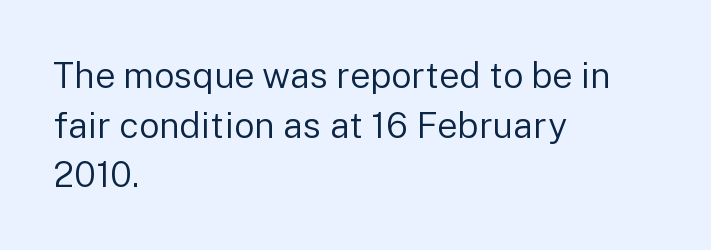
{"serif": "no", "italic": "no", "bold": "no", "weight": "regular", "width": "normal", "stroke_contrast": "low", "x_height": "medium", "monospaced": "no", "underline": "no", "align": "left", "line_spacing": "normal", "line_spacing_ratio": 1.38, "letter_spacing": "normal", "letter_spacing_em": 0.0, "glyph_px": 36}
